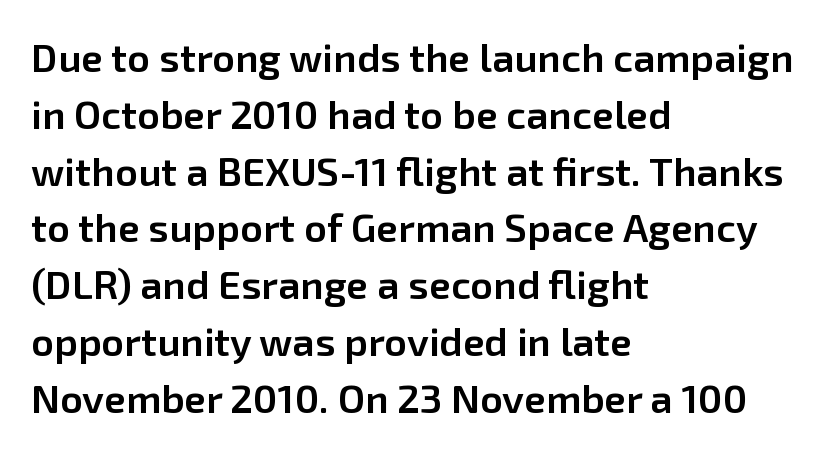
Q: Is the text bold? A: Semi-bold.
Q: Is the text italic (slanted)? A: No, it is upright.
Q: Is the typeface a serif or a sans-serif typeface? A: Sans-serif.
Q: Is the text underlined? A: No.
Q: How is the paragraph aligned? A: Left-aligned.
Q: Is the spacing between letters normal or unusually wide? A: Normal.
Q: Is the spacing between lines tight, normal or loose? A: Normal.
Q: Width (condensed, normal, or wide)? A: Normal.
Q: Stroke contrast? A: Low.
Q: x-height? A: Medium.
Q: Monospaced? A: No.
